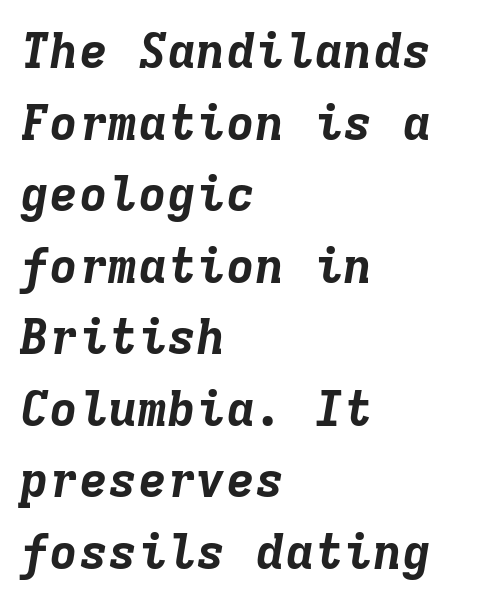
Nobody touched the tracking dial on this one. Notice how descenders clear the ascenders below comfortably — that's standard leading. The passage shown is typed in a monospace face where columns stay perfectly aligned. Anything drawn beneath the words? Only blank space.
